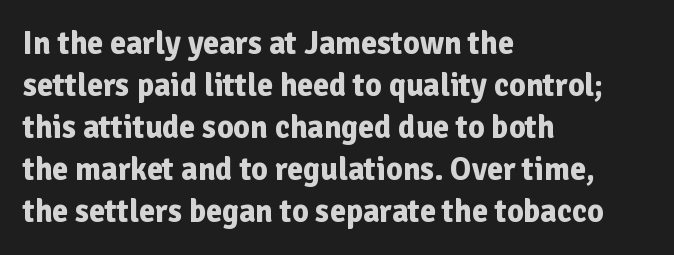
The image shows 32 px bold sans-serif type, upright; set left-aligned, normal line spacing (1.31x), normal letter spacing, not underlined; low stroke contrast and a medium x-height.
